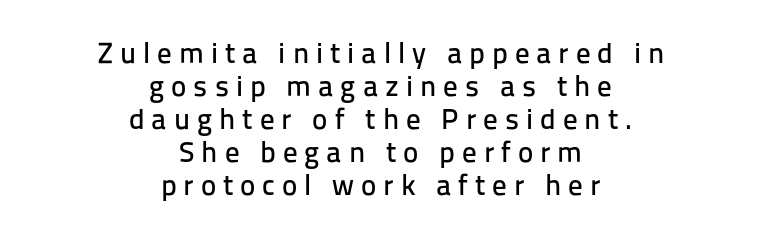
{"serif": "no", "italic": "no", "width": "normal", "stroke_contrast": "low", "x_height": "medium", "monospaced": "no", "underline": "no", "align": "center", "line_spacing": "tight", "line_spacing_ratio": 1.14, "letter_spacing": "wide", "letter_spacing_em": 0.24, "glyph_px": 29}
